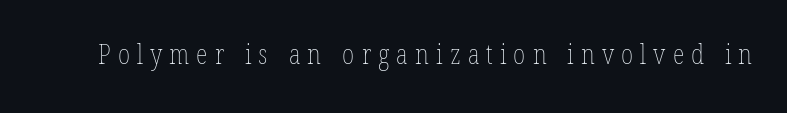
{"italic": "no", "bold": "no", "underline": "no", "letter_spacing": "wide", "letter_spacing_em": 0.26, "glyph_px": 27}
